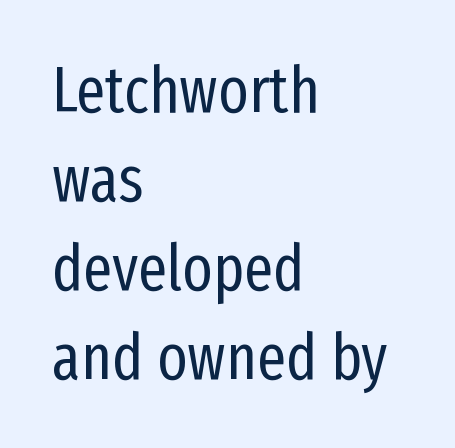
Q: Is the text bold? A: No.
Q: Is the text italic (slanted)? A: No, it is upright.
Q: Is the typeface a serif or a sans-serif typeface? A: Sans-serif.
Q: Is the text underlined? A: No.
Q: How is the paragraph aligned? A: Left-aligned.
Q: Is the spacing between letters normal or unusually wide? A: Normal.
Q: Is the spacing between lines tight, normal or loose? A: Normal.
Q: Width (condensed, normal, or wide)? A: Condensed.
Q: Stroke contrast? A: Low.
Q: x-height? A: Medium.
Q: Monospaced? A: No.
